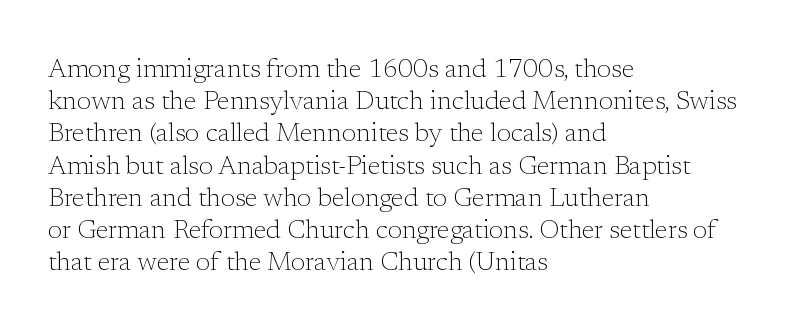
The image shows 26 px text type, upright; set left-aligned, line spacing 1.24x, normal letter spacing, not underlined.
